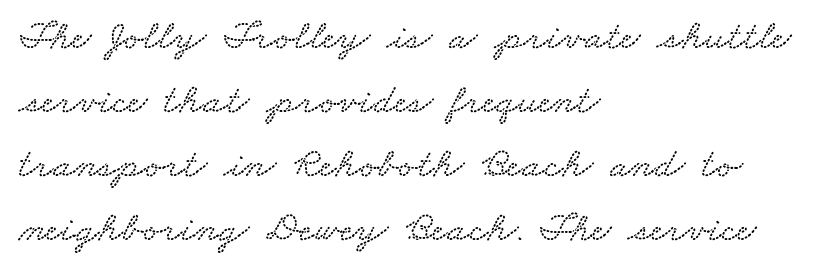
Q: Is the text underlined? A: No.
Q: How is the paragraph aligned? A: Left-aligned.
Q: Is the spacing between letters normal or unusually wide? A: Normal.
Q: Is the spacing between lines tight, normal or loose? A: Normal.
Q: Width (condensed, normal, or wide)? A: Wide.
Q: Stroke contrast? A: Low.
Q: x-height? A: Small.
Q: Monospaced? A: No.
